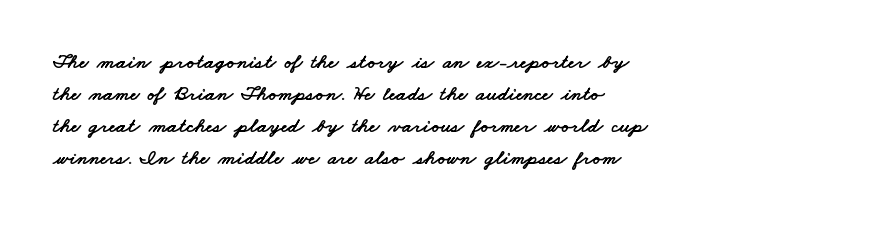
{"underline": "no", "align": "left", "line_spacing": "normal", "line_spacing_ratio": 1.53, "letter_spacing": "normal", "letter_spacing_em": 0.0, "glyph_px": 21}
